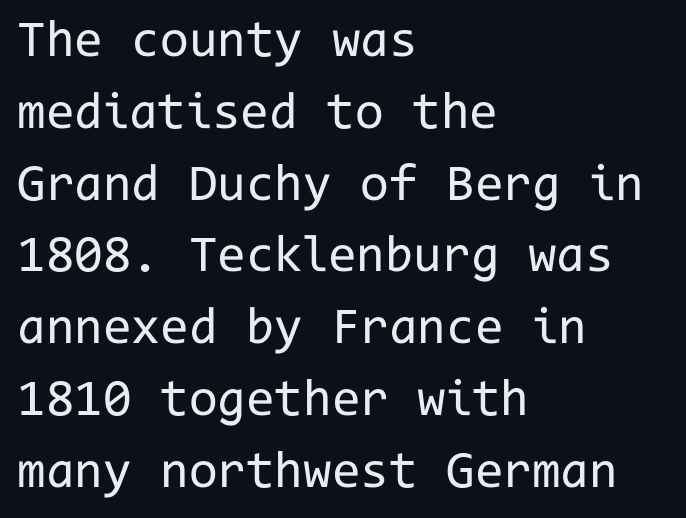
{"serif": "no", "italic": "no", "bold": "no", "weight": "regular", "width": "normal", "stroke_contrast": "low", "x_height": "medium", "monospaced": "yes", "underline": "no", "align": "left", "line_spacing": "normal", "line_spacing_ratio": 1.38, "letter_spacing": "normal", "letter_spacing_em": 0.0, "glyph_px": 52}
